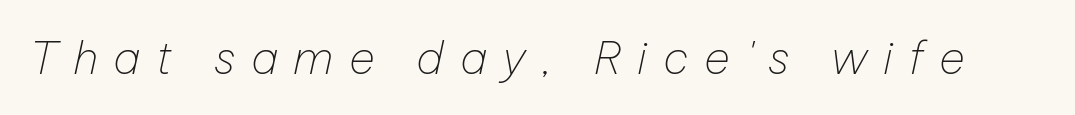
Q: Is the text bold? A: No.
Q: Is the text italic (slanted)? A: Yes, it leans right by about 12 degrees.
Q: Is the text underlined? A: No.
Q: Is the spacing between letters normal or unusually wide? A: Unusually wide.
Q: Width (condensed, normal, or wide)? A: Normal.
Q: Stroke contrast? A: Low.
Q: x-height? A: Medium.
Q: Monospaced? A: No.
